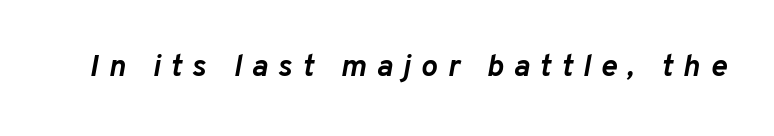
{"italic": "yes", "lean": "right", "slant_degrees": 10, "bold": "yes", "weight": "semibold", "width": "normal", "stroke_contrast": "low", "x_height": "medium", "monospaced": "no", "underline": "no", "letter_spacing": "wide", "letter_spacing_em": 0.32, "glyph_px": 31}
